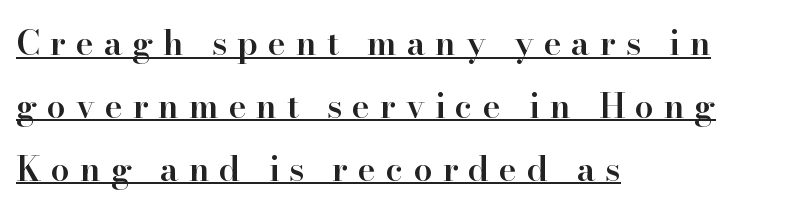
The strokes are fattened partway — semibold, not bold. The specimen includes a rule beneath the text block's lines. Each letter's strokes conclude with small projecting serifs. Reading down the block, your eye returns to a fixed left position each line. The letters advance in unequal steps, a hallmark of proportional type.
